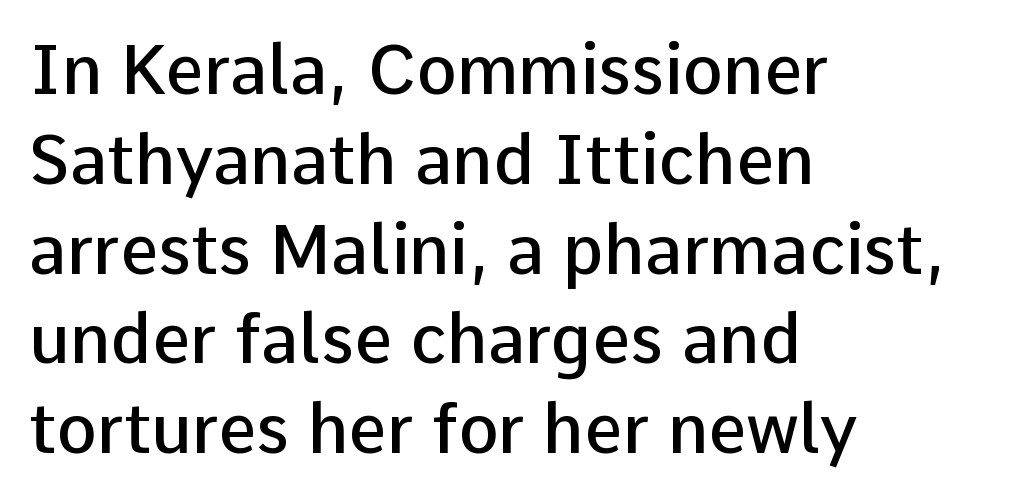
Q: Is the text bold? A: Semi-bold.
Q: Is the text italic (slanted)? A: No, it is upright.
Q: Is the typeface a serif or a sans-serif typeface? A: Sans-serif.
Q: Is the text underlined? A: No.
Q: How is the paragraph aligned? A: Left-aligned.
Q: Is the spacing between letters normal or unusually wide? A: Normal.
Q: Is the spacing between lines tight, normal or loose? A: Normal.
Q: Width (condensed, normal, or wide)? A: Normal.
Q: Stroke contrast? A: Low.
Q: x-height? A: Medium.
Q: Monospaced? A: No.
